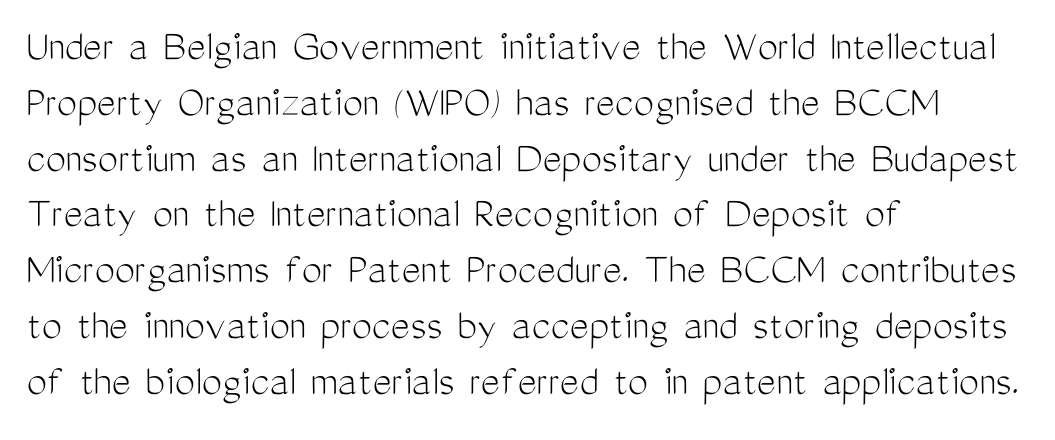
{"serif": "no", "italic": "no", "bold": "no", "weight": "light", "width": "condensed", "stroke_contrast": "medium", "x_height": "medium", "monospaced": "no", "underline": "no", "align": "left", "line_spacing_ratio": 1.24, "letter_spacing": "normal", "letter_spacing_em": 0.0, "glyph_px": 45}
